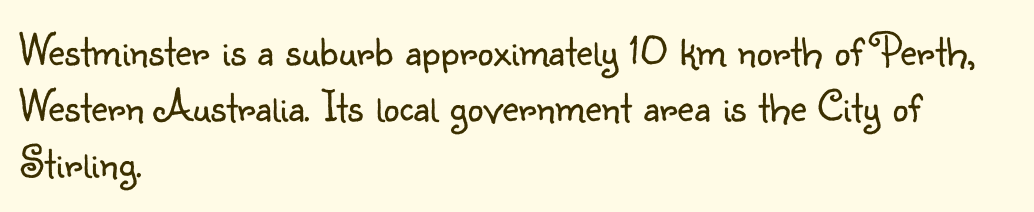
Horizontally, the lines are justified to the leading edge only. Check the space under the baseline: it is left empty. You could not count columns in this text — the font is proportionally spaced. Are there feet on the stems? There aren't — it's a sans.
